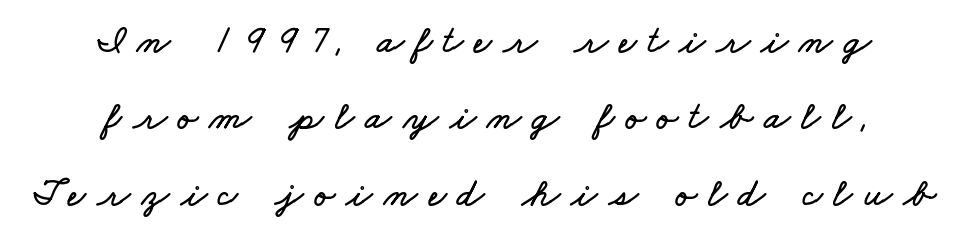
The image shows 39 px wide type; set centered, loose line spacing (1.96x), unusually wide letter spacing (+0.28 em), not underlined; low stroke contrast and a small x-height.
